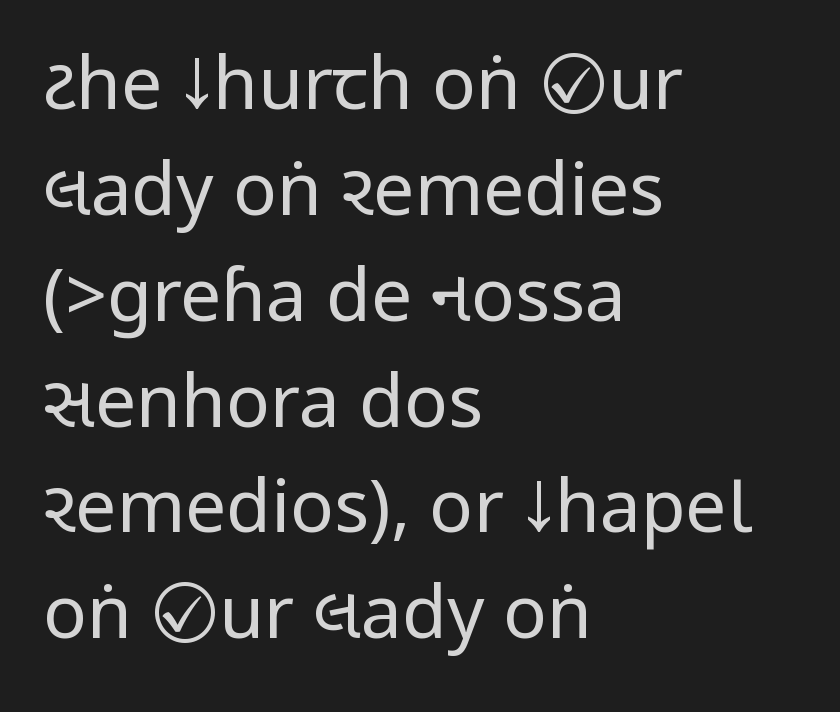
Q: Is the text bold? A: No.
Q: Is the text italic (slanted)? A: No, it is upright.
Q: Is the typeface a serif or a sans-serif typeface? A: Sans-serif.
Q: Is the text underlined? A: No.
Q: How is the paragraph aligned? A: Left-aligned.
Q: Is the spacing between letters normal or unusually wide? A: Normal.
Q: Is the spacing between lines tight, normal or loose? A: Normal.
Q: Width (condensed, normal, or wide)? A: Condensed.
Q: Stroke contrast? A: Low.
